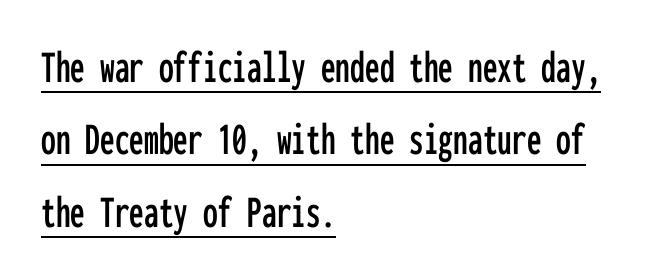
The specimen reads as upright at a glance. This rendering uses left alignment, leaving the right contour irregular. How would I describe the line gaps? Plain and ordinary. Nobody touched the tracking dial on this one. Unlike a traditional serif, this face leaves its strokes unadorned. You could count columns in this text — the font is strictly monospaced.
